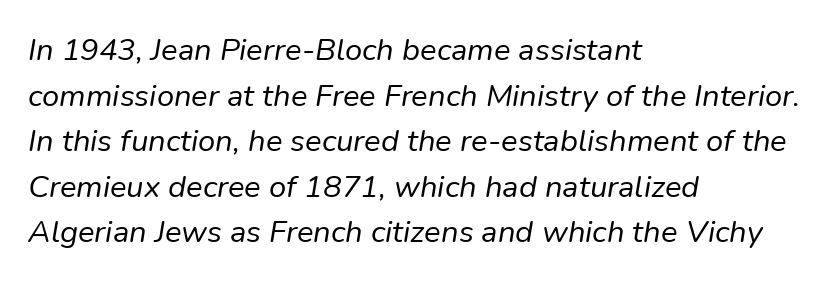
Is the type slanted? Yes — the strokes lean at a clear angle. Is this a fixed-width face? No — the glyphs have proportional, varying widths. Unbolded letterforms with no extra heft. Unmarked baselines from the first word to the last.
